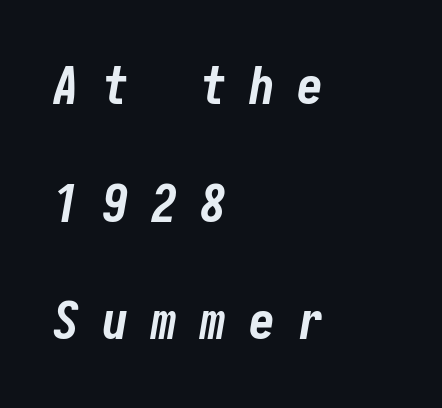
Q: Is the text bold? A: Yes.
Q: Is the text italic (slanted)? A: Yes, it leans right by about 10 degrees.
Q: Is the text underlined? A: No.
Q: How is the paragraph aligned? A: Left-aligned.
Q: Is the spacing between letters normal or unusually wide? A: Unusually wide.
Q: Is the spacing between lines tight, normal or loose? A: Loose.
Q: Width (condensed, normal, or wide)? A: Condensed.
Q: Stroke contrast? A: Low.
Q: x-height? A: Medium.
